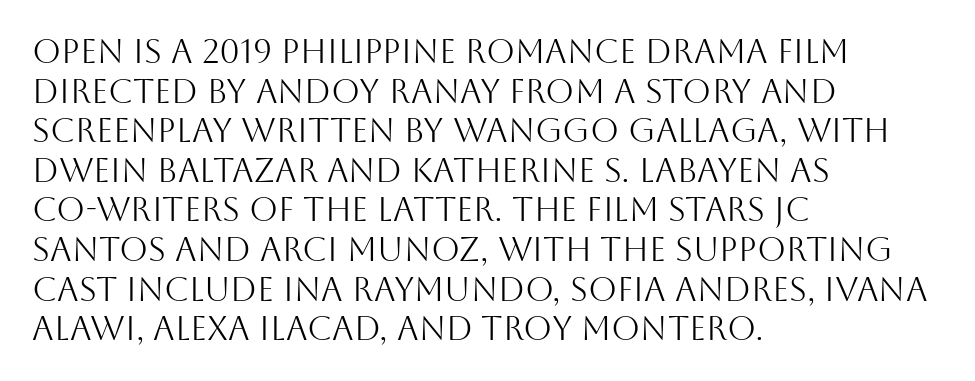
{"serif": "no", "italic": "no", "bold": "no", "weight": "light", "width": "normal", "stroke_contrast": "medium", "x_height": "large", "monospaced": "no", "underline": "no", "align": "left", "line_spacing_ratio": 1.2, "letter_spacing": "normal", "letter_spacing_em": 0.0, "glyph_px": 33}
